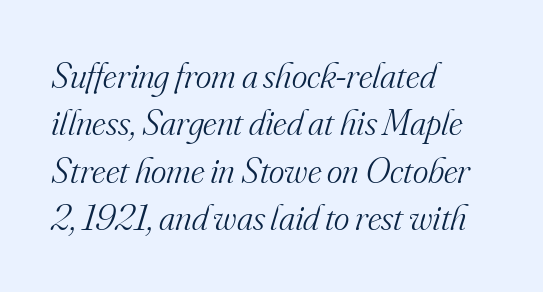
The image shows 37 px light serif type, italic (leaning right); set left-aligned, normal line spacing (1.28x), normal letter spacing, not underlined; medium stroke contrast and a small x-height.
